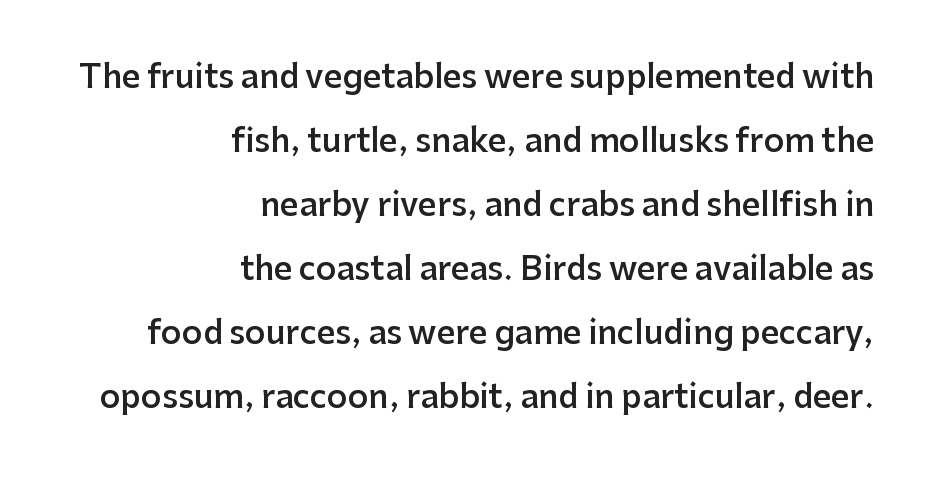
The words here are not underlined. In terms of letterspacing, this is plain default setting. Do the characters align in a grid? No, the font is proportional. Notice the wide empty band between every row — that's loose leading. Caption: semibold face, moderately heavy strokes.
